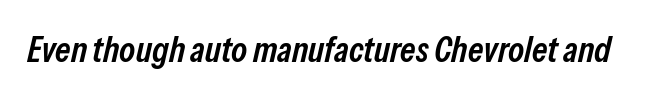
Typographic density is moderately raised because the face is semibold. Anything drawn beneath the words? Only blank space. Characters follow at the spacing the type designer built in. This sample has the flowing, uneven cadence of proportional lettering. Posture: slanted.
